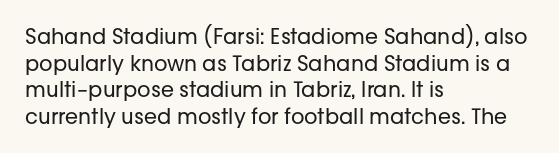
Q: Is the text bold? A: No.
Q: Is the text italic (slanted)? A: No, it is upright.
Q: Is the text underlined? A: No.
Q: How is the paragraph aligned? A: Left-aligned.
Q: Is the spacing between letters normal or unusually wide? A: Normal.
Q: Is the spacing between lines tight, normal or loose? A: Normal.
